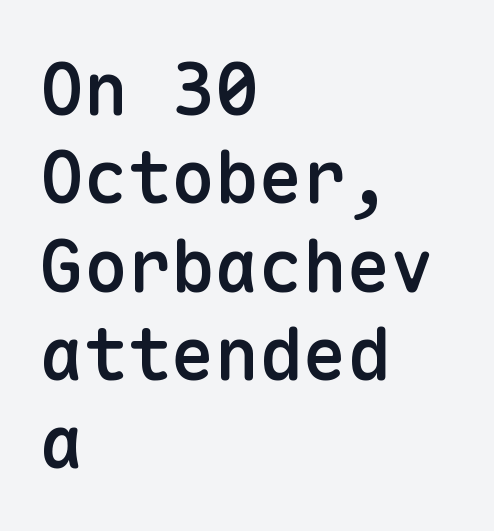
Does extra space separate the letters? No, they use regular spacing. This is the in-between weight designers call semibold or demi. A typesetter would call this monospace, since all characters share one set width. Letterform terminals end flat and unadorned throughout the passage. The strip under each line holds only bare page.
